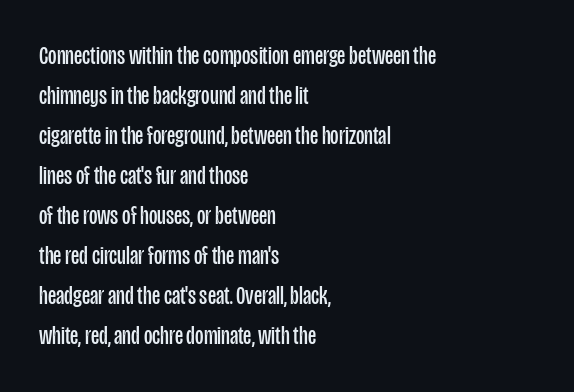
Q: Is the text bold? A: No.
Q: Is the text italic (slanted)? A: No, it is upright.
Q: Is the text underlined? A: No.
Q: How is the paragraph aligned? A: Left-aligned.
Q: Is the spacing between letters normal or unusually wide? A: Normal.
Q: Is the spacing between lines tight, normal or loose? A: Normal.
